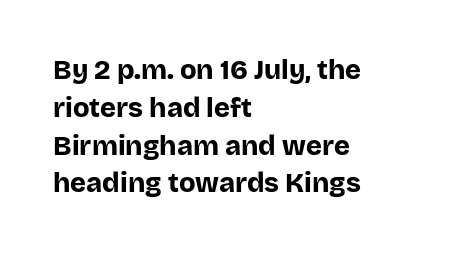
The image shows 27 px bold type, upright; set left-aligned, normal line spacing (1.4x), normal letter spacing, not underlined.
